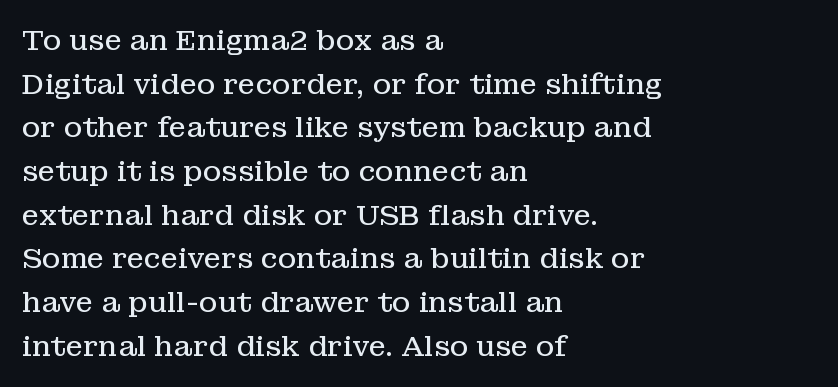
{"serif": "yes", "italic": "no", "bold": "no", "weight": "regular", "width": "normal", "stroke_contrast": "low", "x_height": "medium", "monospaced": "no", "underline": "no", "align": "left", "line_spacing": "normal", "line_spacing_ratio": 1.56, "letter_spacing": "normal", "letter_spacing_em": 0.0, "glyph_px": 28}
